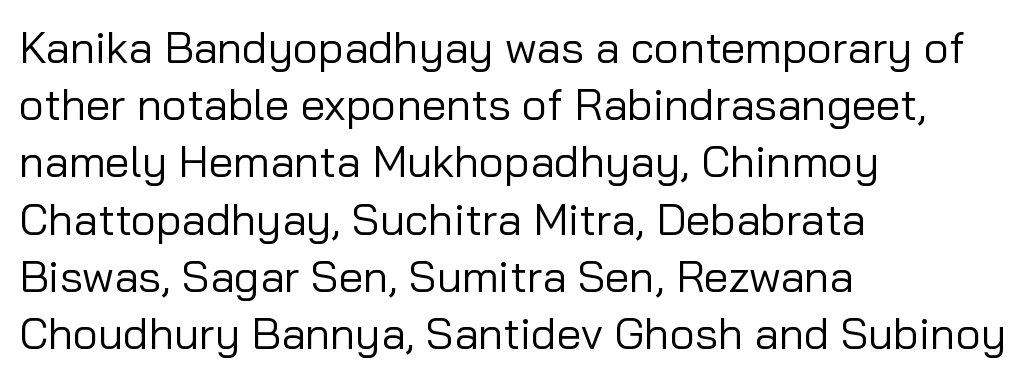
The characters are drawn with everyday or finer stroke widths. Check the space under the baseline: it is left empty. This is the regular roman posture of the typeface. Unlike a traditional serif, this face leaves its strokes unadorned. The horizontal fit of the characters is conventional and even.
